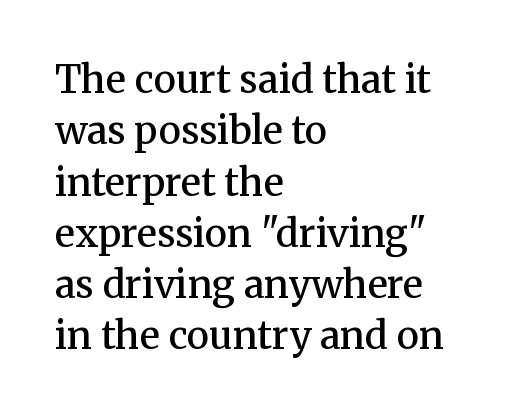
Q: Is the text bold? A: Semi-bold.
Q: Is the text italic (slanted)? A: No, it is upright.
Q: Is the typeface a serif or a sans-serif typeface? A: Serif.
Q: Is the text underlined? A: No.
Q: How is the paragraph aligned? A: Left-aligned.
Q: Is the spacing between letters normal or unusually wide? A: Normal.
Q: Is the spacing between lines tight, normal or loose? A: Normal.
Q: Width (condensed, normal, or wide)? A: Normal.
Q: Stroke contrast? A: Medium.
Q: x-height? A: Medium.
Q: Monospaced? A: No.
